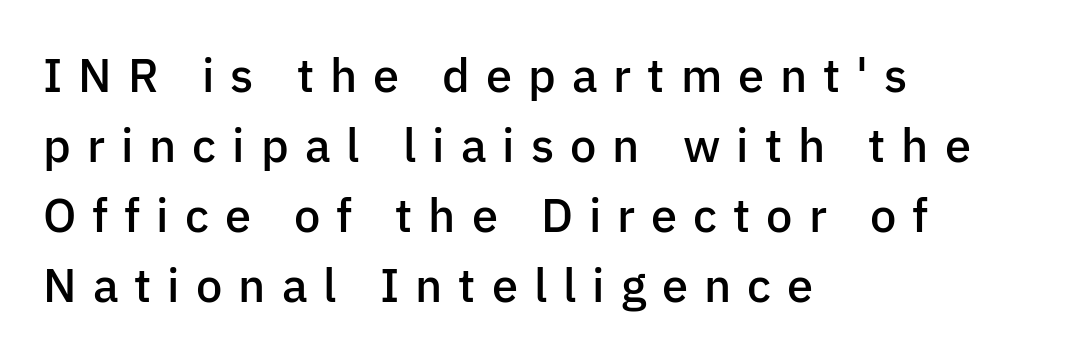
A typesetter would call this proportional, since set widths differ per character. Unlike italic type, these characters show no tilt at all. These lines are composed in type without serifs. Typographic density is moderately raised because the face is semibold.
